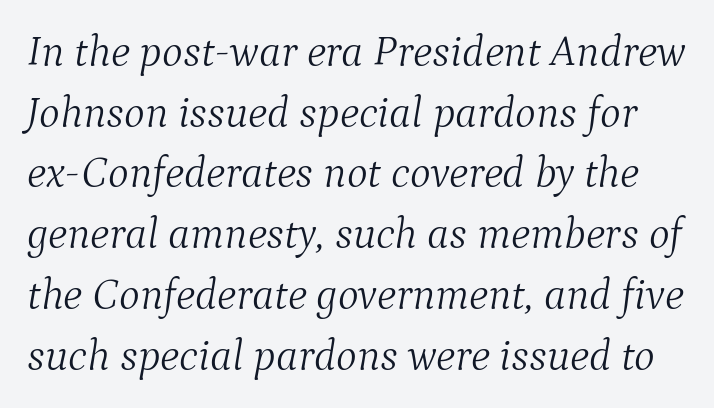
The image shows 44 px light serif type, italic (leaning right); set normal line spacing (1.38x), normal letter spacing, not underlined; medium stroke contrast and a medium x-height.
